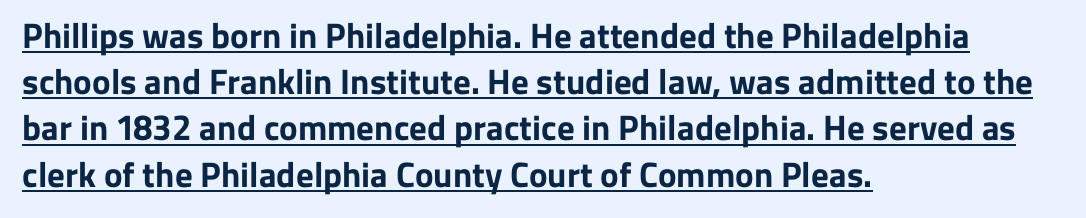
{"serif": "no", "italic": "no", "bold": "yes", "weight": "bold", "width": "normal", "stroke_contrast": "low", "x_height": "medium", "monospaced": "no", "underline": "yes", "align": "left", "line_spacing": "normal", "line_spacing_ratio": 1.32, "letter_spacing": "normal", "letter_spacing_em": 0.0, "glyph_px": 35}
